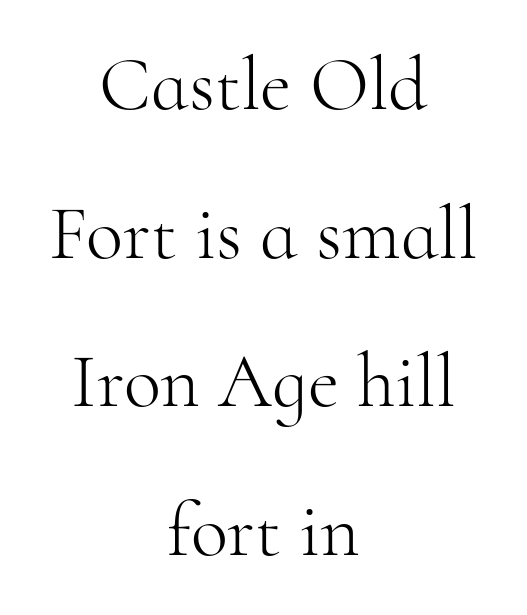
The image shows 77 px light serif type, upright; set centered, loose line spacing (1.93x), normal letter spacing, not underlined; high stroke contrast and a small x-height.
